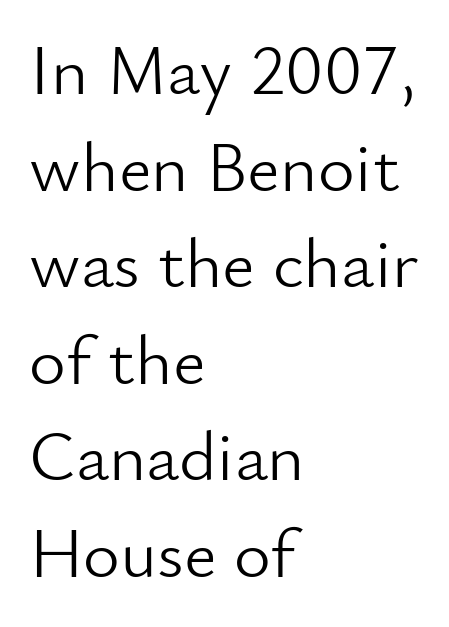
The image shows 71 px light sans-serif type, upright; set left-aligned, normal line spacing (1.36x), normal letter spacing, not underlined; low stroke contrast and a small x-height.
